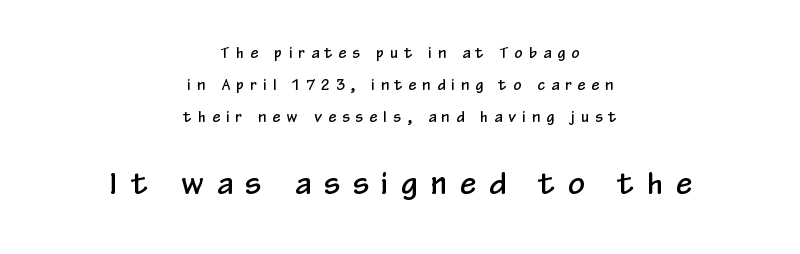
Anything drawn beneath the words? Only blank space. Leading is clearly above the norm, producing a sparse column. Typeset on center — no edge is straight. The letterforms stand isolated, each surrounded by extra space. The rendering uses natural spacing where letterforms have individual widths. Type style note: lacks serifs.
